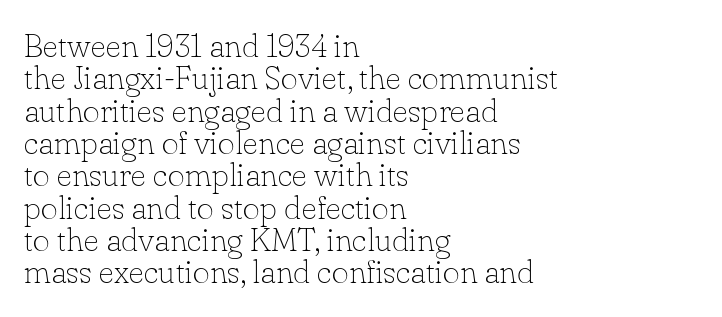
The image shows 33 px thin serif type, upright; set left-aligned, tight line spacing (0.98x), normal letter spacing, not underlined; low stroke contrast and a small x-height.
